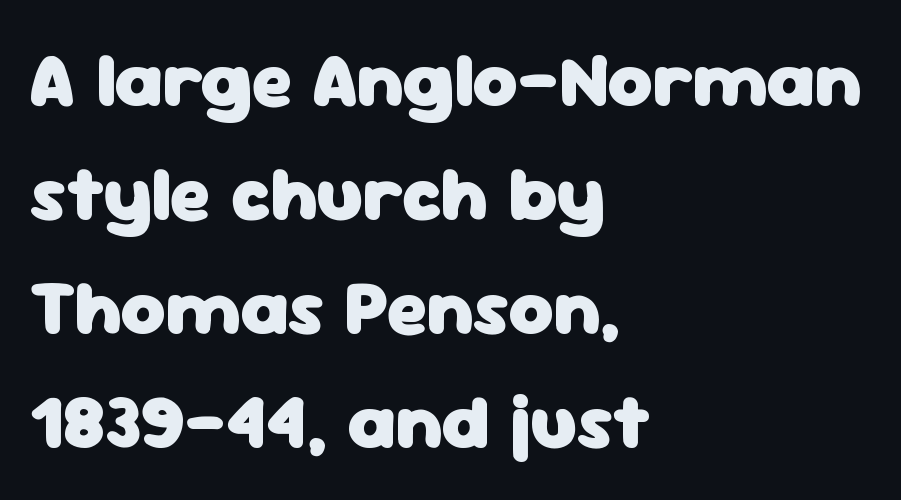
The image shows 77 px heavy sans-serif type, upright; set left-aligned, normal line spacing (1.48x), normal letter spacing, not underlined; low stroke contrast and a medium x-height.
